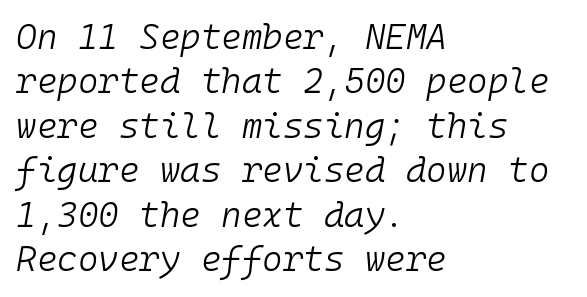
The image shows 35 px light type, italic (leaning right), monospaced; set left-aligned, normal line spacing (1.27x), normal letter spacing, not underlined; low stroke contrast and a medium x-height.
